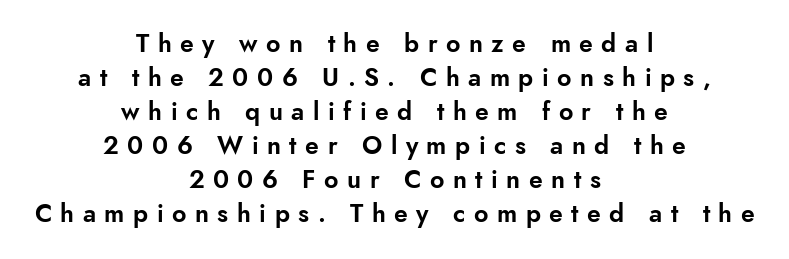
{"italic": "no", "underline": "no", "align": "center", "line_spacing": "normal", "line_spacing_ratio": 1.36, "letter_spacing": "wide", "letter_spacing_em": 0.34, "glyph_px": 25}
